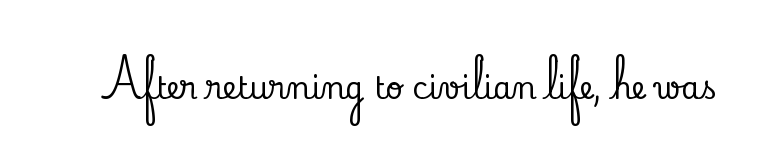
Q: Is the text italic (slanted)? A: No, it is upright.
Q: Is the typeface a serif or a sans-serif typeface? A: Serif.
Q: Is the text underlined? A: No.
Q: Is the spacing between letters normal or unusually wide? A: Normal.
Q: Width (condensed, normal, or wide)? A: Normal.
Q: Stroke contrast? A: Low.
Q: x-height? A: Small.
Q: Monospaced? A: No.
